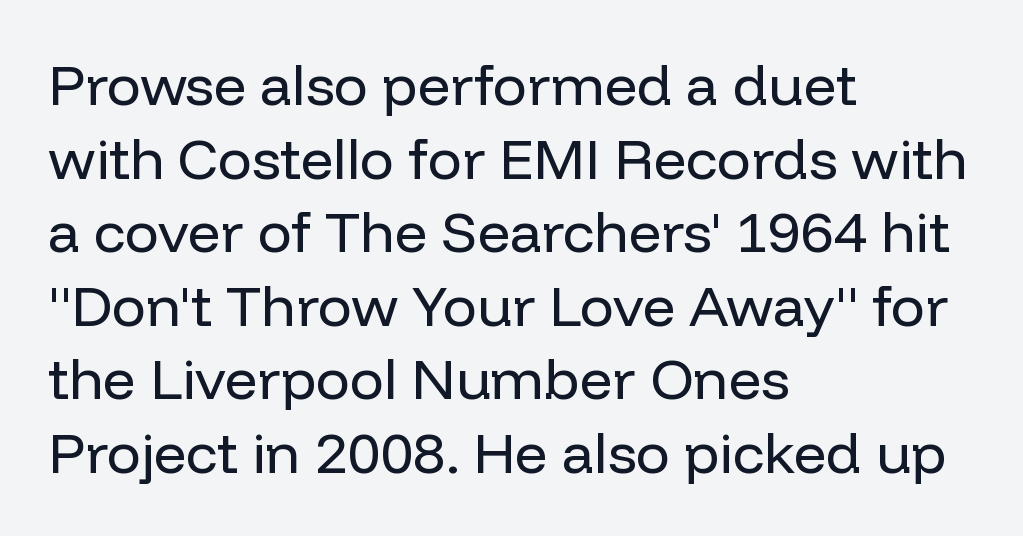
{"serif": "no", "italic": "no", "bold": "no", "weight": "regular", "width": "normal", "stroke_contrast": "low", "x_height": "medium", "monospaced": "no", "underline": "no", "align": "left", "line_spacing": "normal", "line_spacing_ratio": 1.29, "letter_spacing": "normal", "letter_spacing_em": 0.0, "glyph_px": 57}
